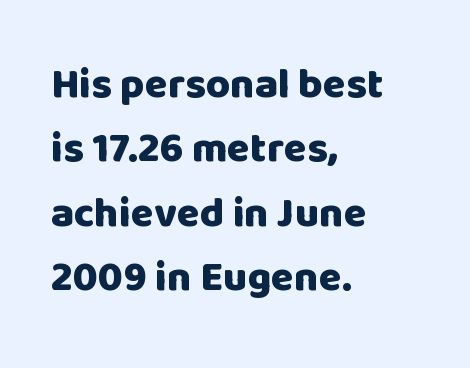
Q: Is the text bold? A: Yes.
Q: Is the text italic (slanted)? A: No, it is upright.
Q: Is the typeface a serif or a sans-serif typeface? A: Sans-serif.
Q: Is the text underlined? A: No.
Q: How is the paragraph aligned? A: Left-aligned.
Q: Is the spacing between letters normal or unusually wide? A: Normal.
Q: Is the spacing between lines tight, normal or loose? A: Normal.
Q: Width (condensed, normal, or wide)? A: Normal.
Q: Stroke contrast? A: Low.
Q: x-height? A: Large.
Q: Monospaced? A: No.
